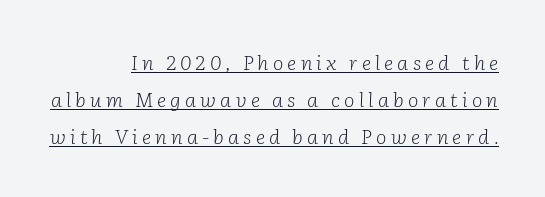
Q: Is the text bold? A: No.
Q: Is the text italic (slanted)? A: Yes, it leans right by about 2 degrees.
Q: Is the text underlined? A: Yes.
Q: How is the paragraph aligned? A: Right-aligned.
Q: Is the spacing between letters normal or unusually wide? A: Unusually wide.
